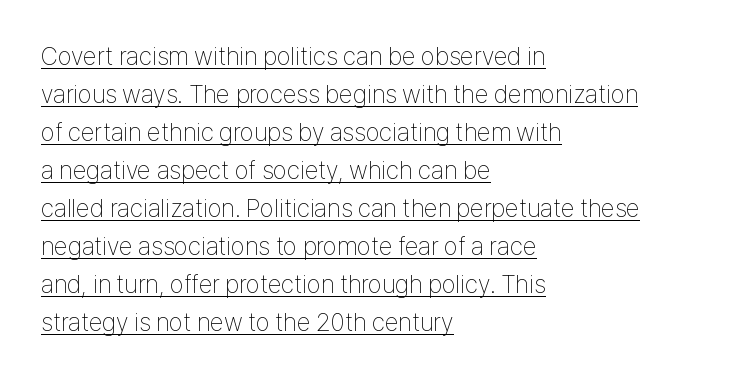
The image shows 25 px text type, upright; set left-aligned, normal line spacing (1.52x), normal letter spacing, underlined.
